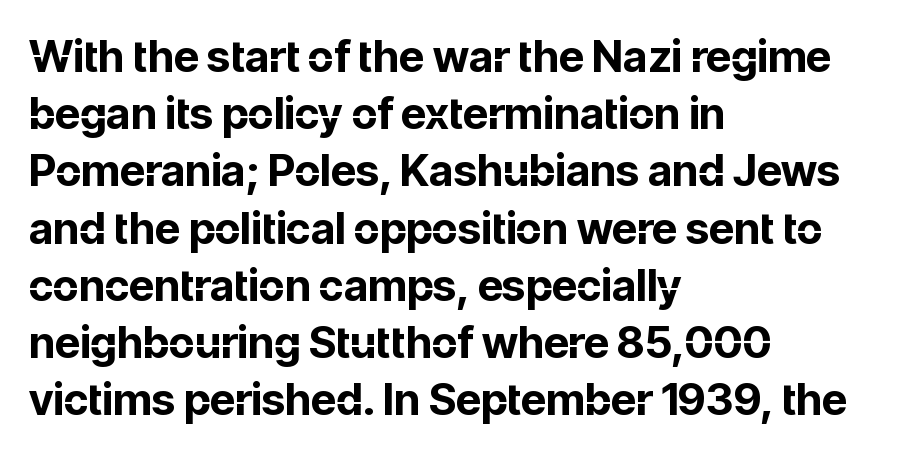
{"serif": "no", "italic": "no", "bold": "yes", "weight": "bold", "width": "normal", "stroke_contrast": "low", "x_height": "medium", "monospaced": "no", "underline": "no", "align": "left", "line_spacing": "normal", "line_spacing_ratio": 1.3, "letter_spacing": "normal", "letter_spacing_em": 0.0, "glyph_px": 44}
